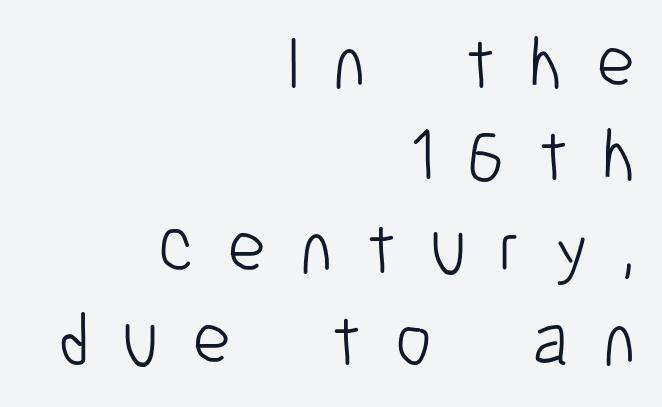
The image shows 74 px light, condensed sans-serif type, upright; set right-aligned, normal line spacing (1.25x), unusually wide letter spacing (+0.45 em), not underlined; low stroke contrast and a medium x-height.
